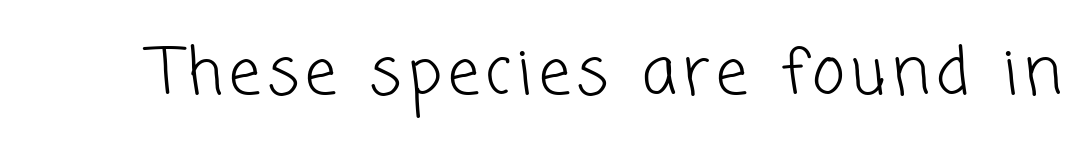
The image shows 63 px light sans-serif type; set not underlined; low stroke contrast and a medium x-height.
